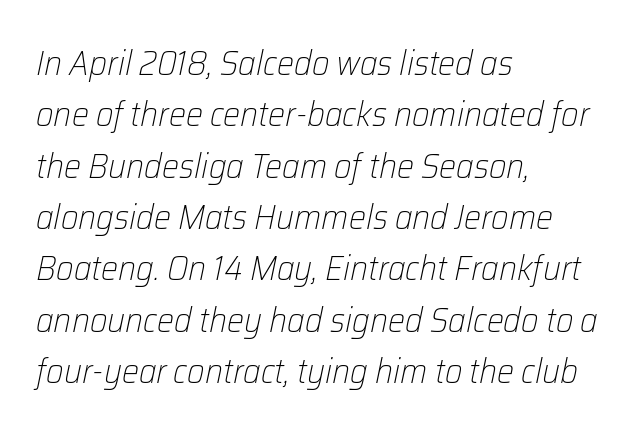
Summary of vertical rhythm: regular, with standard interline spacing. Caption: multi-line text, flush left, ragged right. No heavy texture on the line: the type isn't bold. The foot of each line stays bare and open. You could call the tracking neutral — neither tight nor loose.
